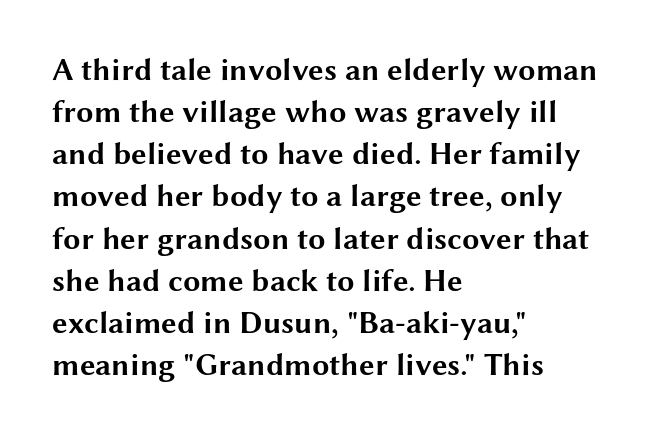
The image shows 31 px bold, wide sans-serif type, upright; set left-aligned, normal line spacing (1.36x), normal letter spacing, not underlined; medium stroke contrast and a medium x-height.
